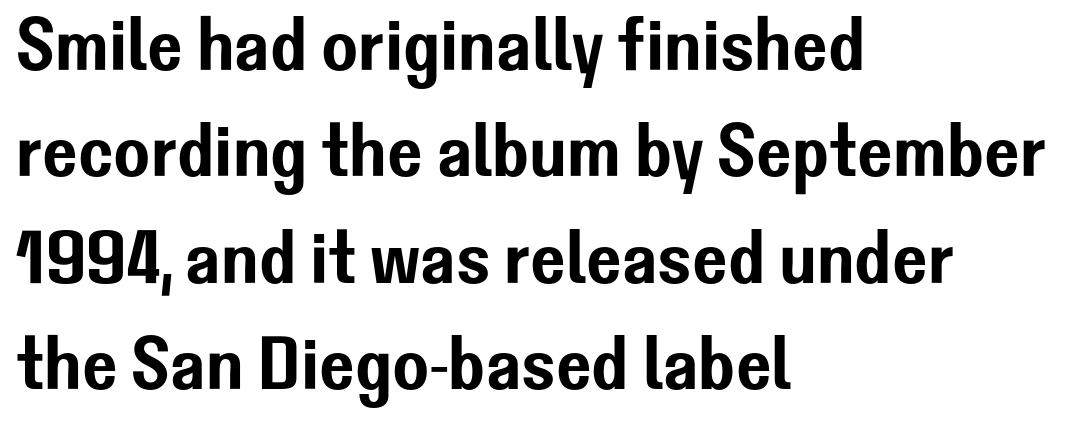
The image shows 75 px sans-serif type, upright; set left-aligned, normal line spacing (1.42x), normal letter spacing, not underlined; low stroke contrast and a medium x-height.
